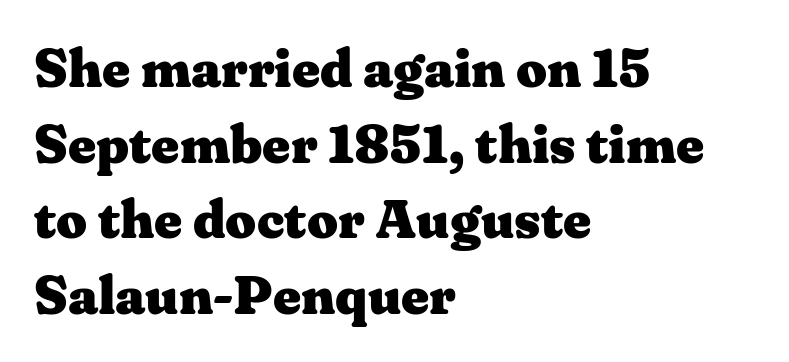
{"serif": "yes", "italic": "no", "bold": "yes", "weight": "heavy", "width": "wide", "stroke_contrast": "medium", "x_height": "medium", "monospaced": "no", "underline": "no", "align": "left", "line_spacing": "normal", "line_spacing_ratio": 1.4, "letter_spacing": "normal", "letter_spacing_em": 0.0, "glyph_px": 54}
